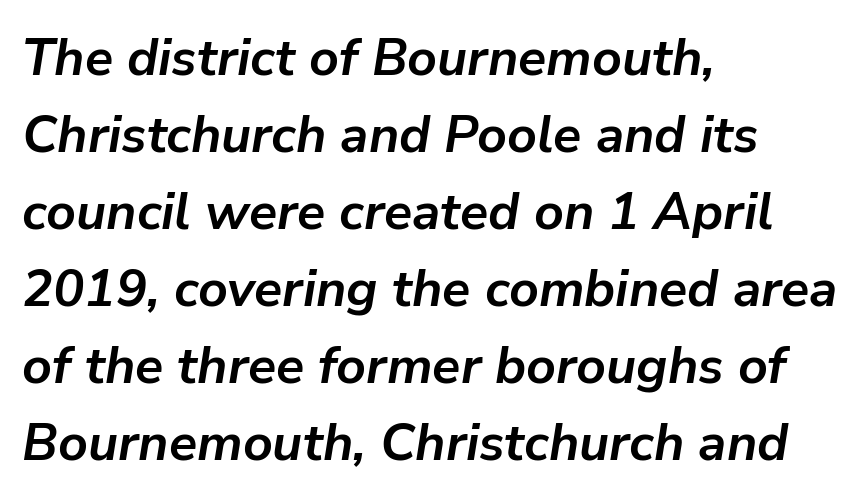
Q: Is the text bold? A: Yes.
Q: Is the text italic (slanted)? A: Yes, it leans right by about 9 degrees.
Q: Is the text underlined? A: No.
Q: How is the paragraph aligned? A: Left-aligned.
Q: Is the spacing between letters normal or unusually wide? A: Normal.
Q: Is the spacing between lines tight, normal or loose? A: Normal.
Q: Width (condensed, normal, or wide)? A: Normal.
Q: Stroke contrast? A: Low.
Q: x-height? A: Medium.
Q: Monospaced? A: No.
